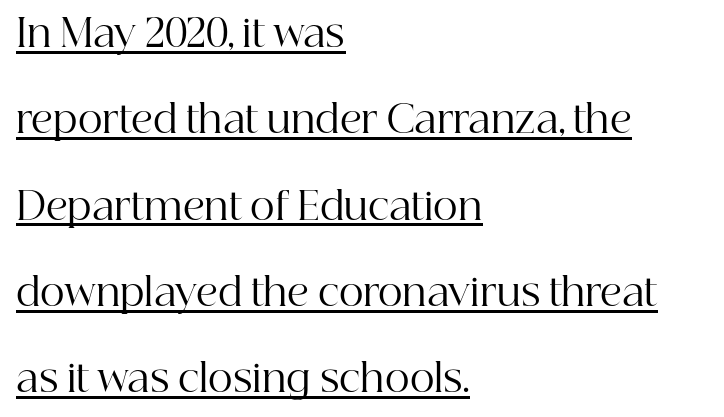
The image shows 38 px regular-weight serif type, upright; set left-aligned, loose line spacing (2.27x), normal letter spacing, underlined; high stroke contrast and a medium x-height.
